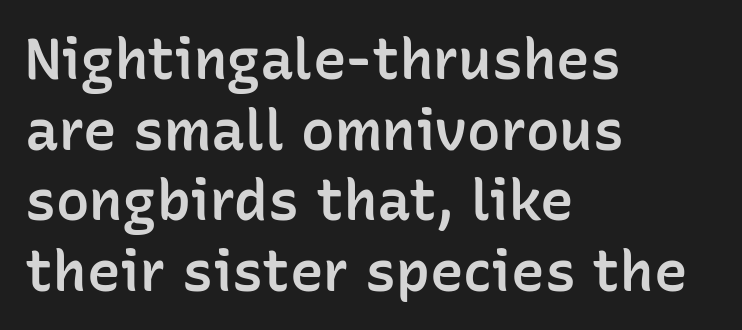
The lines are quadded left. Students, observe: this is what conventionally led text looks like. A typesetter would mark this as roman, not italic. Spacing verdict: proportional, widths tailored to each character. What kind of face is this? One without serifs — a sans.
